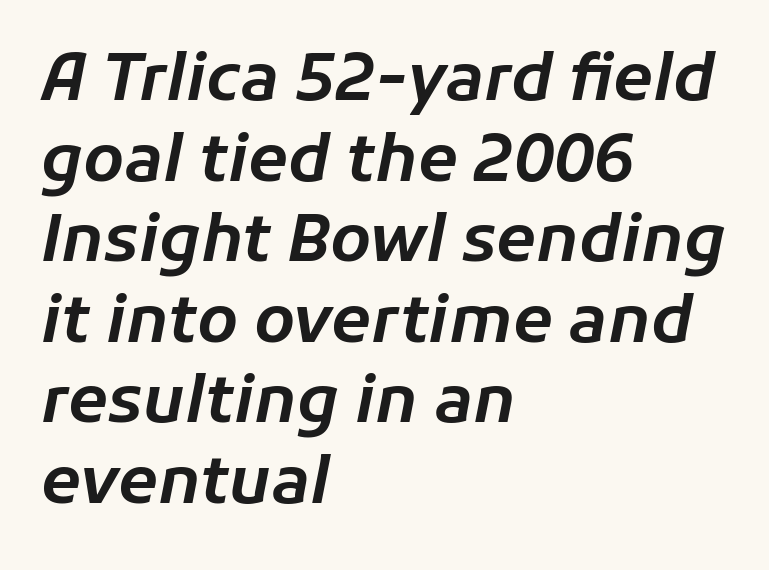
Q: Is the text italic (slanted)? A: Yes, it leans right by about 11 degrees.
Q: Is the text underlined? A: No.
Q: How is the paragraph aligned? A: Left-aligned.
Q: Is the spacing between letters normal or unusually wide? A: Normal.
Q: Width (condensed, normal, or wide)? A: Normal.
Q: Stroke contrast? A: Low.
Q: x-height? A: Medium.
Q: Monospaced? A: No.
